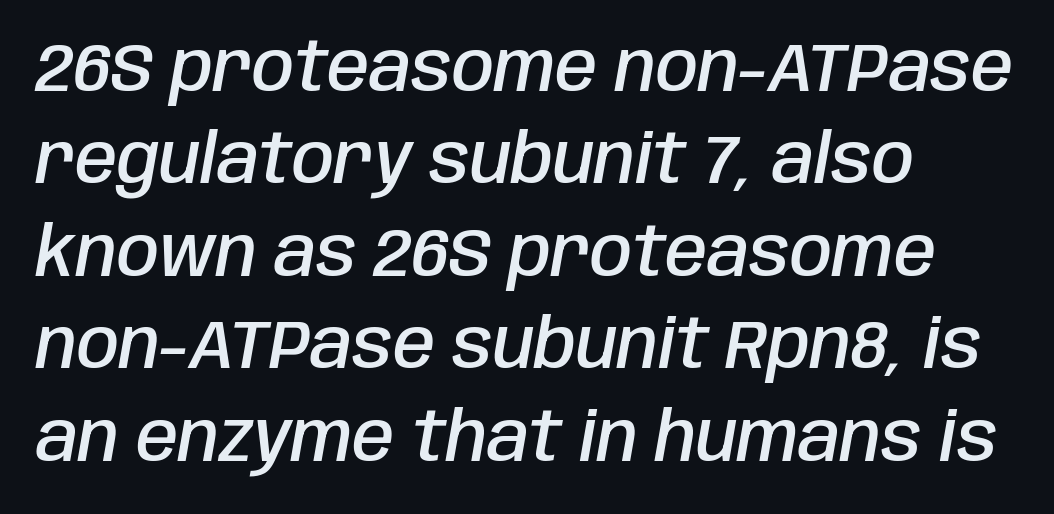
The text block is weighted toward the left margin, trailing off unevenly rightward. Beneath every word, the page is bare. Baseline-to-baseline distance is the conventional proportion of letter height. When letters slant like this, we call the style italic.
